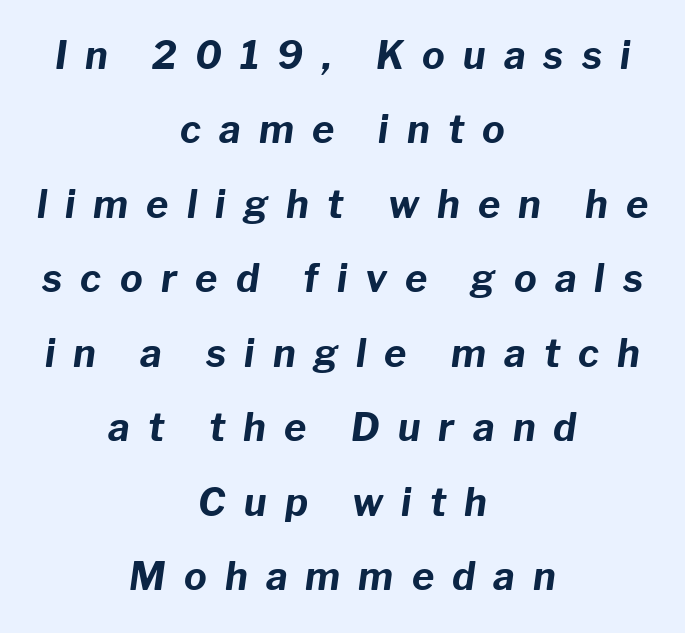
Q: Is the text bold? A: Yes.
Q: Is the text italic (slanted)? A: Yes, it leans right by about 8 degrees.
Q: Is the text underlined? A: No.
Q: How is the paragraph aligned? A: Centered.
Q: Is the spacing between letters normal or unusually wide? A: Unusually wide.
Q: Is the spacing between lines tight, normal or loose? A: Loose.
Q: Width (condensed, normal, or wide)? A: Normal.
Q: Stroke contrast? A: Low.
Q: x-height? A: Medium.
Q: Monospaced? A: No.
